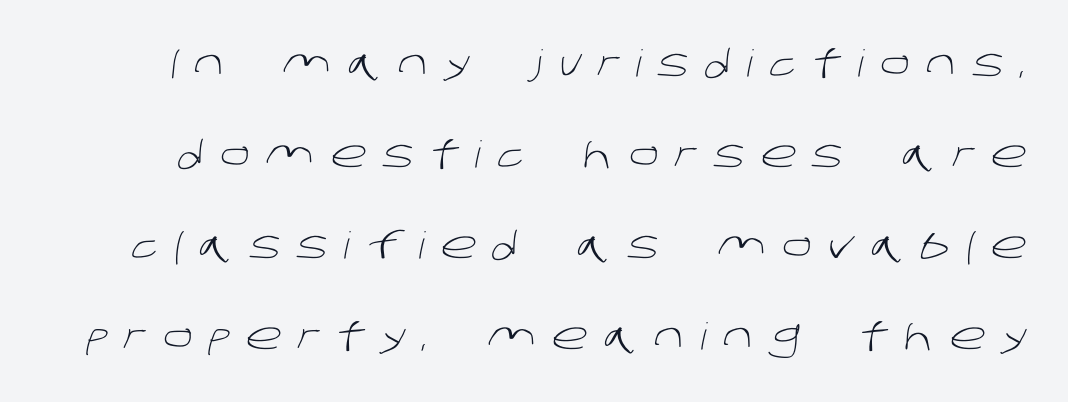
Q: Is the text bold? A: No.
Q: Is the typeface a serif or a sans-serif typeface? A: Sans-serif.
Q: Is the text underlined? A: No.
Q: Is the spacing between letters normal or unusually wide? A: Unusually wide.
Q: Is the spacing between lines tight, normal or loose? A: Loose.
Q: Width (condensed, normal, or wide)? A: Normal.
Q: Stroke contrast? A: Low.
Q: x-height? A: Large.
Q: Monospaced? A: No.
